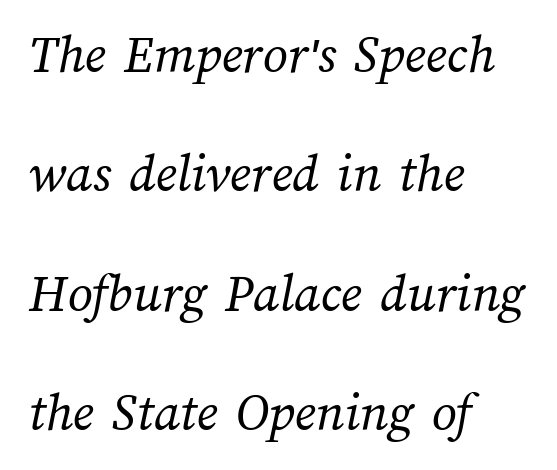
Q: Is the text bold? A: No.
Q: Is the text underlined? A: No.
Q: How is the paragraph aligned? A: Left-aligned.
Q: Is the spacing between letters normal or unusually wide? A: Normal.
Q: Is the spacing between lines tight, normal or loose? A: Loose.
Q: Width (condensed, normal, or wide)? A: Normal.
Q: Stroke contrast? A: Medium.
Q: x-height? A: Medium.
Q: Monospaced? A: No.
